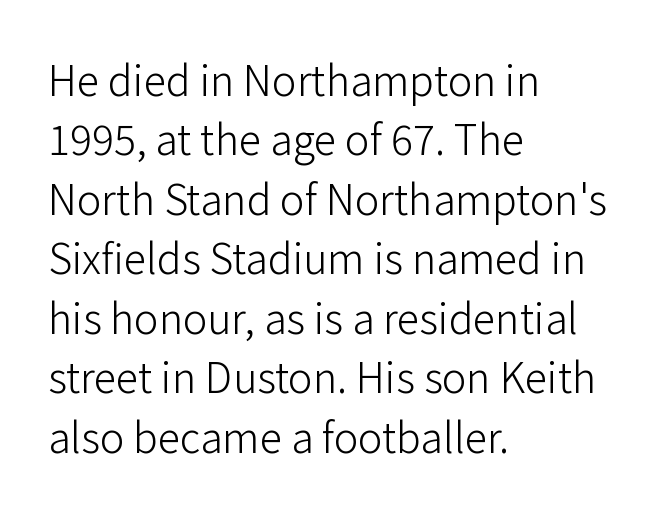
The image shows 41 px light sans-serif type, upright; set left-aligned, normal line spacing (1.45x), normal letter spacing, not underlined; low stroke contrast and a medium x-height.
